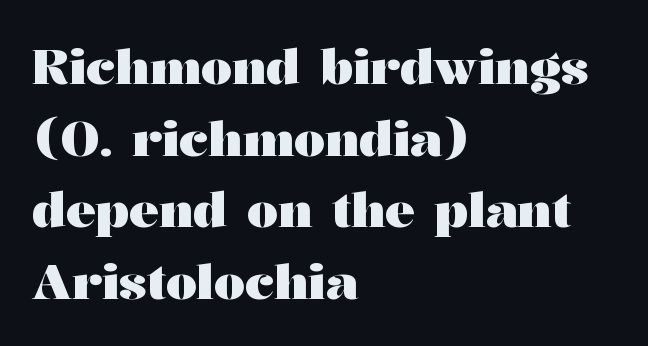
This sample has the flowing, uneven cadence of proportional lettering. Honestly, the row spacing looks completely unremarkable. Unlike a clean sans, this face finishes its strokes with serifs. Nope, not italic — everything's standing straight. The passage shown has conventional tracking throughout.
